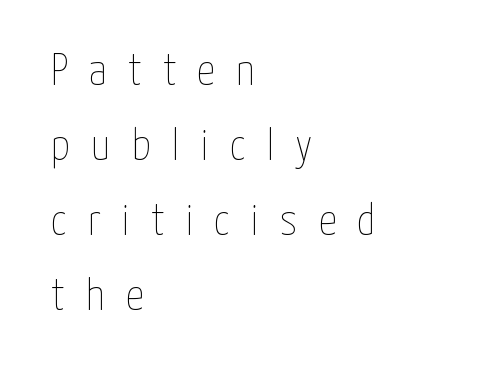
{"italic": "no", "bold": "no", "weight": "thin", "width": "condensed", "stroke_contrast": "low", "x_height": "medium", "monospaced": "no", "underline": "no", "align": "left", "line_spacing": "normal", "line_spacing_ratio": 1.67, "letter_spacing": "wide", "letter_spacing_em": 0.47, "glyph_px": 45}
